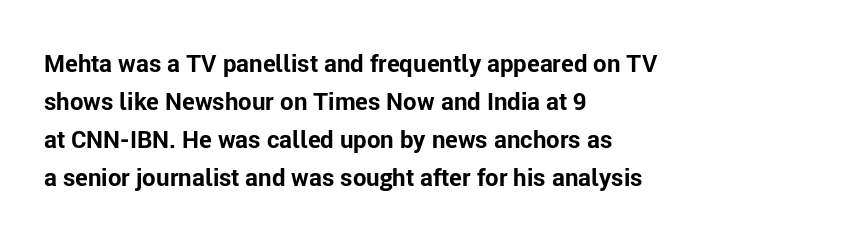
{"italic": "no", "bold": "yes", "underline": "no", "align": "left", "line_spacing": "normal", "line_spacing_ratio": 1.58, "letter_spacing": "normal", "letter_spacing_em": 0.0, "glyph_px": 24}
